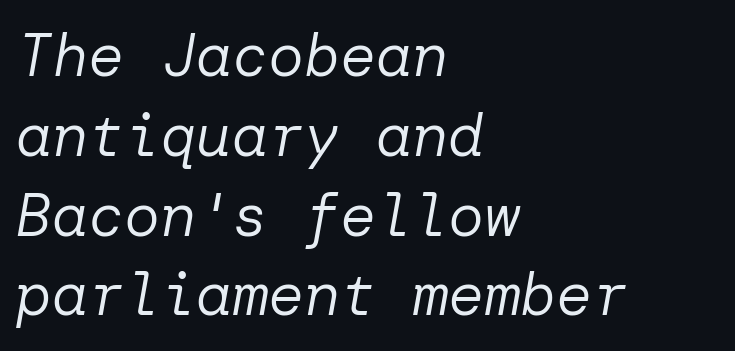
The lettering tilts uniformly, giving the passage an italic look. Heaviness? Minimal to ordinary, like unemphasized prose. The typesetter chose a ragged-right arrangement here. Regarding leading, the lines here are spaced in the standard way. A typesetter would call this zero additional tracking.
